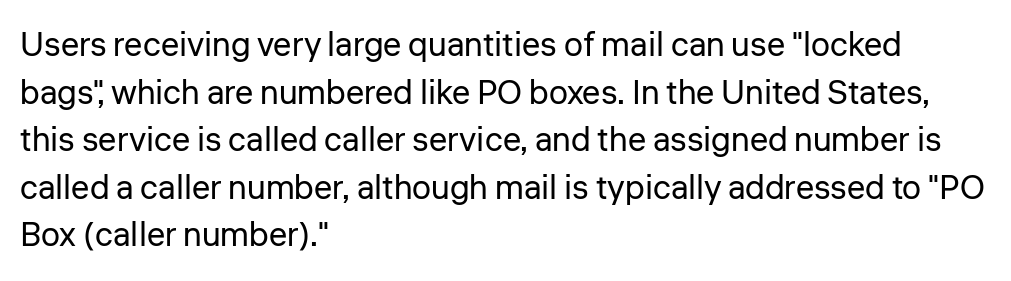
Check the space under the baseline: it is left empty. Weight: not bold — regular or lighter. Proportional: the letters do not fall into vertical columns. If you drew a line through each stem, it would be perfectly vertical. The letters sit at their default tracking, neither squeezed nor spread. Summary of vertical rhythm: regular, with standard interline spacing.
